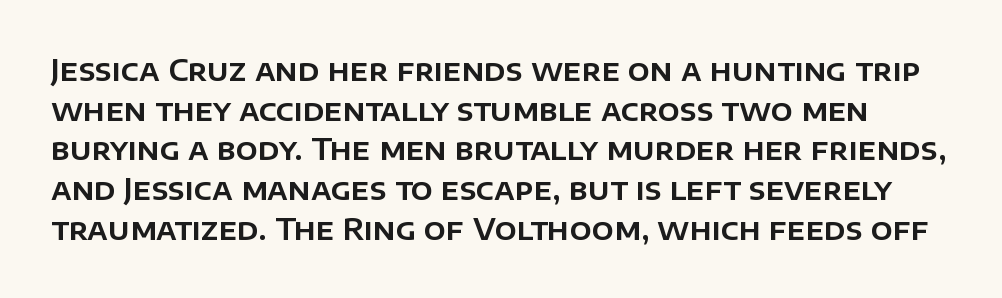
Character widths vary here, with narrow letters taking less room than wide ones. The text was rendered using a sans face with plain stroke endings. No extra tracking has been applied to these lines. Successive baselines arrive at the customary interval. Each row of text sits above clean, open space.
